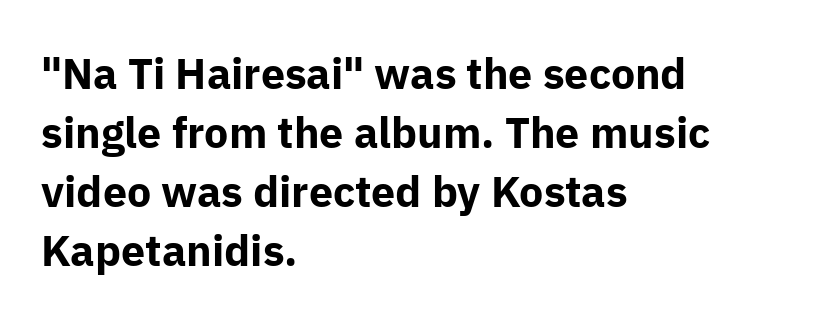
Q: Is the text bold? A: Yes.
Q: Is the text italic (slanted)? A: No, it is upright.
Q: Is the typeface a serif or a sans-serif typeface? A: Sans-serif.
Q: Is the text underlined? A: No.
Q: How is the paragraph aligned? A: Left-aligned.
Q: Is the spacing between letters normal or unusually wide? A: Normal.
Q: Is the spacing between lines tight, normal or loose? A: Normal.
Q: Width (condensed, normal, or wide)? A: Normal.
Q: Stroke contrast? A: Low.
Q: x-height? A: Medium.
Q: Monospaced? A: No.
